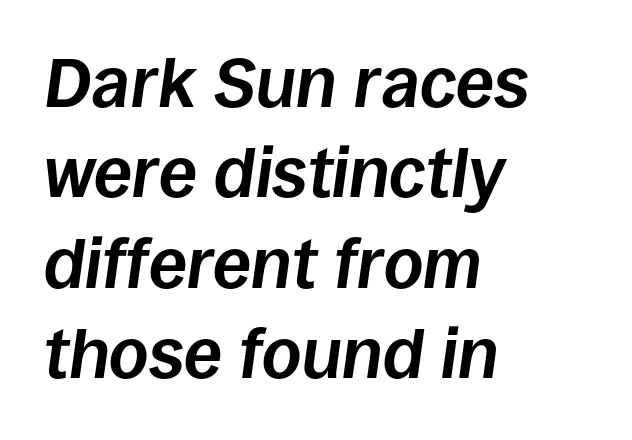
{"italic": "yes", "lean": "right", "slant_degrees": 8, "bold": "yes", "weight": "bold", "width": "normal", "stroke_contrast": "low", "x_height": "large", "monospaced": "no", "underline": "no", "align": "left", "line_spacing": "normal", "line_spacing_ratio": 1.31, "letter_spacing": "normal", "letter_spacing_em": 0.0, "glyph_px": 69}
